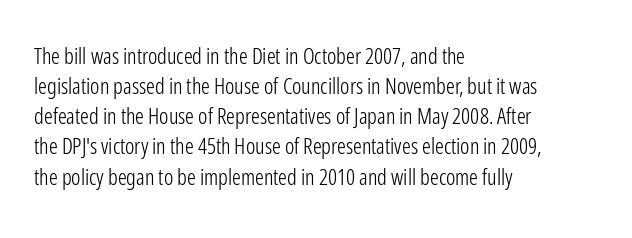
The image shows 22 px text type, upright; set left-aligned, normal line spacing (1.37x), normal letter spacing, not underlined.
